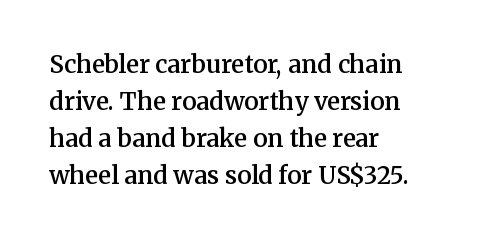
Leading matches the norm, producing a regular column. This is roman type, the default non-slanted kind. Students, note that the glyphs here touch the page at normal intervals. Anything drawn beneath the words? Only blank space.
